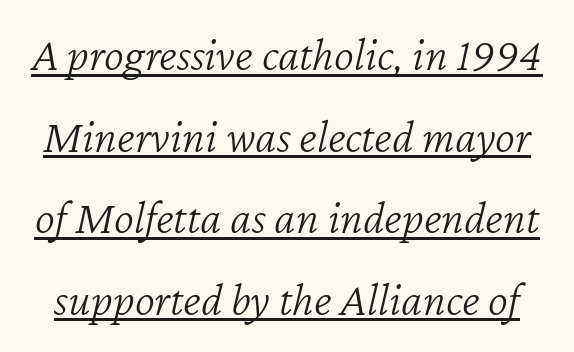
{"italic": "yes", "lean": "right", "slant_degrees": 12, "bold": "no", "weight": "light", "width": "normal", "stroke_contrast": "low", "x_height": "medium", "monospaced": "no", "underline": "yes", "line_spacing": "normal", "line_spacing_ratio": 1.7, "letter_spacing": "normal", "letter_spacing_em": 0.0, "glyph_px": 48}
